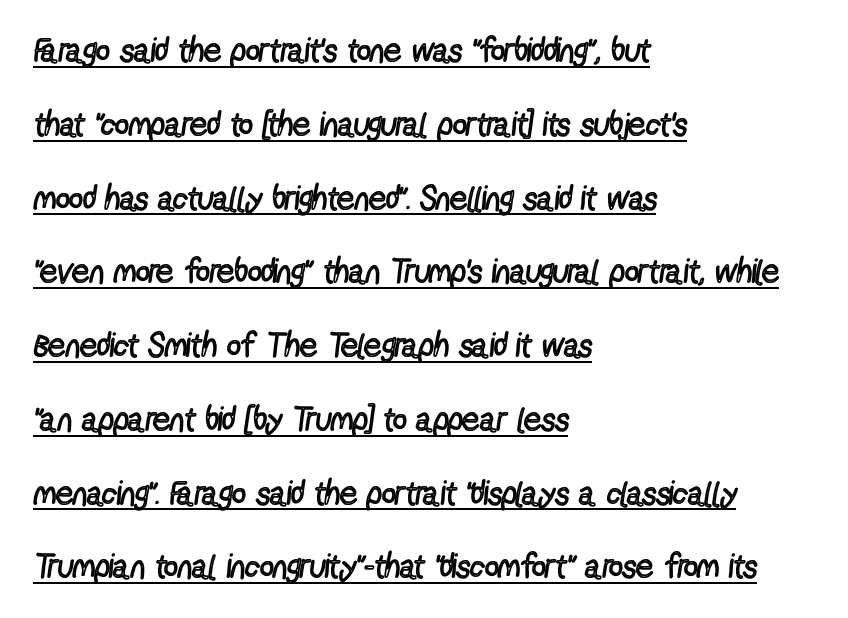
The image shows 34 px regular-weight, condensed sans-serif type; set left-aligned, loose line spacing (2.17x), normal letter spacing, underlined; a medium x-height.
